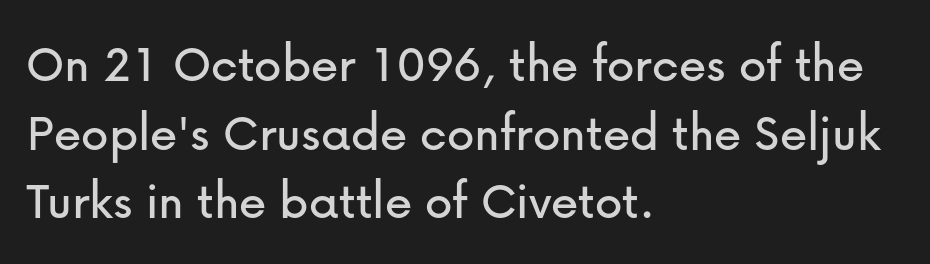
Each letter's strokes conclude bluntly, with no projecting serifs. Here the designer chose a conventional face with non-uniform glyph widths. Is there much room between lines? A standard amount, neither cramped nor airy. Notice how the passage keeps a crisp vertical edge on the left only.
